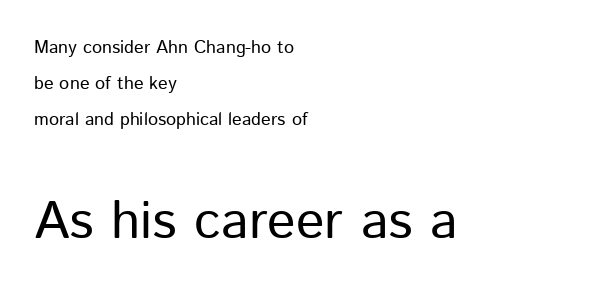
{"serif": "no", "italic": "no", "bold": "no", "weight": "regular", "width": "normal", "stroke_contrast": "low", "x_height": "medium", "monospaced": "no", "underline": "no", "align": "left", "line_spacing": "loose", "line_spacing_ratio": 2.0, "letter_spacing": "normal", "letter_spacing_em": 0.0, "larger_block": "second", "size_ratio": 2.94, "glyph_px": 53}
